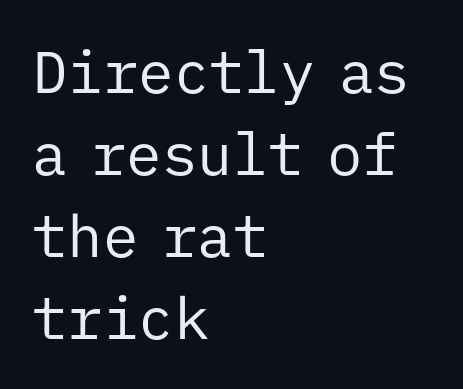
Q: Is the text bold? A: No.
Q: Is the text italic (slanted)? A: No, it is upright.
Q: Is the typeface a serif or a sans-serif typeface? A: Sans-serif.
Q: Is the text underlined? A: No.
Q: How is the paragraph aligned? A: Left-aligned.
Q: Is the spacing between letters normal or unusually wide? A: Normal.
Q: Is the spacing between lines tight, normal or loose? A: Normal.
Q: Width (condensed, normal, or wide)? A: Normal.
Q: Stroke contrast? A: Low.
Q: x-height? A: Medium.
Q: Monospaced? A: Yes.
